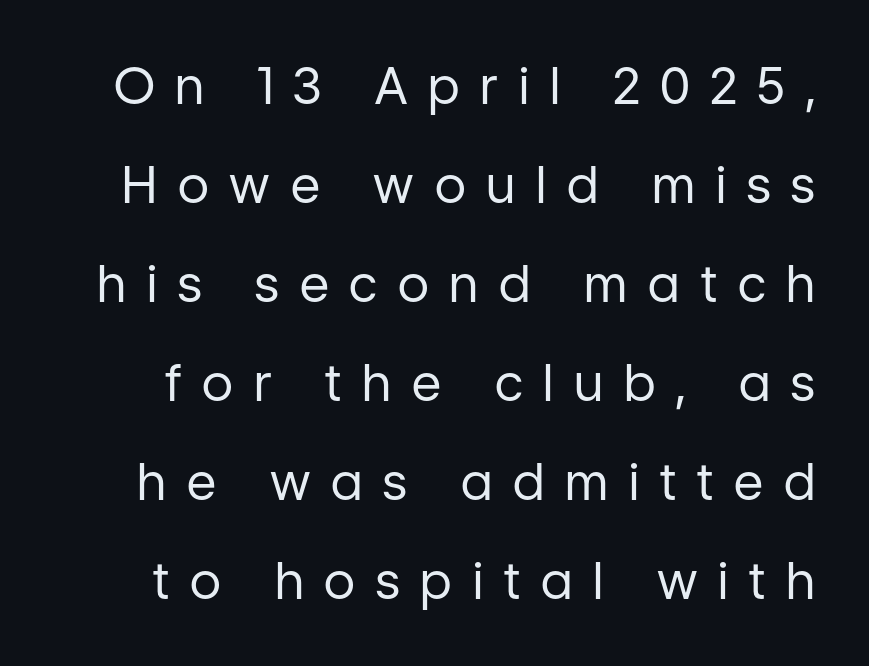
Q: Is the text bold? A: No.
Q: Is the text italic (slanted)? A: No, it is upright.
Q: Is the typeface a serif or a sans-serif typeface? A: Sans-serif.
Q: Is the text underlined? A: No.
Q: Is the spacing between letters normal or unusually wide? A: Unusually wide.
Q: Is the spacing between lines tight, normal or loose? A: Loose.
Q: Width (condensed, normal, or wide)? A: Normal.
Q: Stroke contrast? A: Low.
Q: x-height? A: Medium.
Q: Monospaced? A: No.
